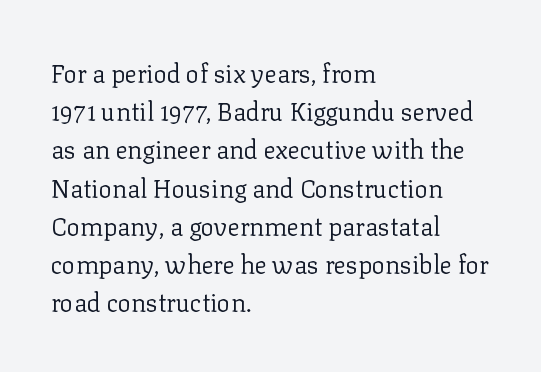
{"italic": "no", "bold": "no", "underline": "no", "align": "left", "line_spacing": "normal", "line_spacing_ratio": 1.53, "letter_spacing": "normal", "letter_spacing_em": 0.0, "glyph_px": 25}
